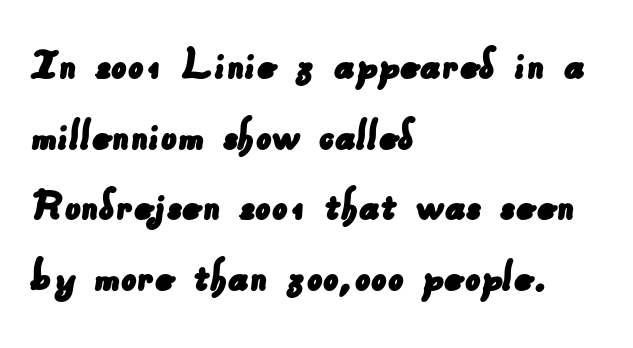
The horizontal fit of the characters is conventional and even. Each letter keeps its own natural width here, so spacing adapts to shape. Teacher's note: observe the even left margin — that is flush-left alignment. This rendering features lettering with no underline. The text was rendered using a sans face with plain stroke endings. The block of text has a typical density, with ordinary space between rows.
